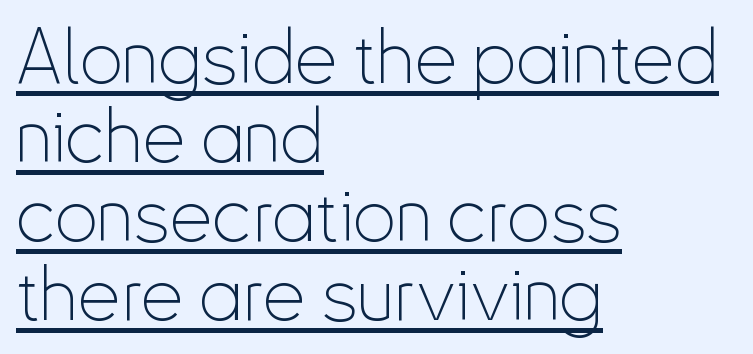
The text was rendered using a sans face with plain stroke endings. How are the letters spaced? Ordinarily, with no added tracking. The rendered words wear a rule along their underside. Students, observe: this is what under-led, compact text looks like. The letterforms sit at book weight or below. Upright lettering throughout.
